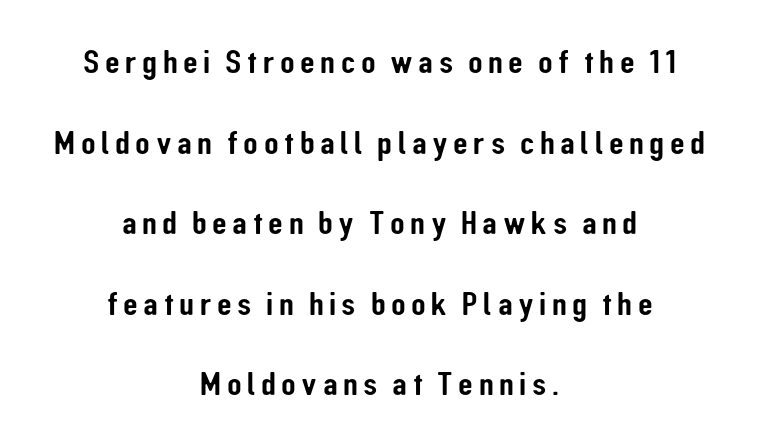
{"serif": "no", "italic": "no", "width": "condensed", "stroke_contrast": "low", "x_height": "medium", "monospaced": "no", "underline": "no", "align": "center", "line_spacing": "loose", "line_spacing_ratio": 2.37, "glyph_px": 34}
